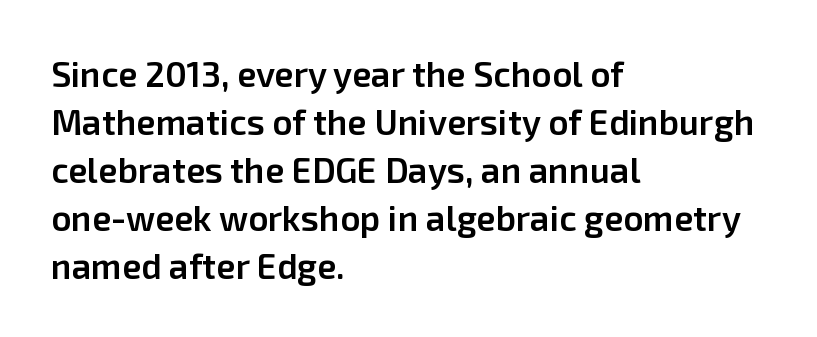
Q: Is the text bold? A: Semi-bold.
Q: Is the text italic (slanted)? A: No, it is upright.
Q: Is the typeface a serif or a sans-serif typeface? A: Sans-serif.
Q: Is the text underlined? A: No.
Q: How is the paragraph aligned? A: Left-aligned.
Q: Is the spacing between letters normal or unusually wide? A: Normal.
Q: Is the spacing between lines tight, normal or loose? A: Normal.
Q: Width (condensed, normal, or wide)? A: Normal.
Q: Stroke contrast? A: Low.
Q: x-height? A: Medium.
Q: Monospaced? A: No.
